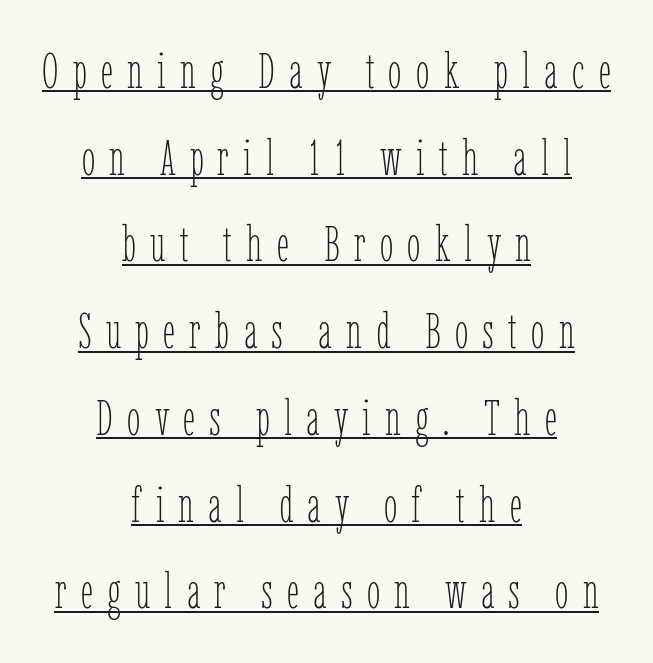
Each line is balanced around a shared central axis. The specimen reads as upright at a glance. A quiet, ordinary-to-light weight characterises the typeface. Short note: letters widely spaced. Varying glyph widths throughout — classic text-font behaviour. A rule runs beneath these lines of type.
